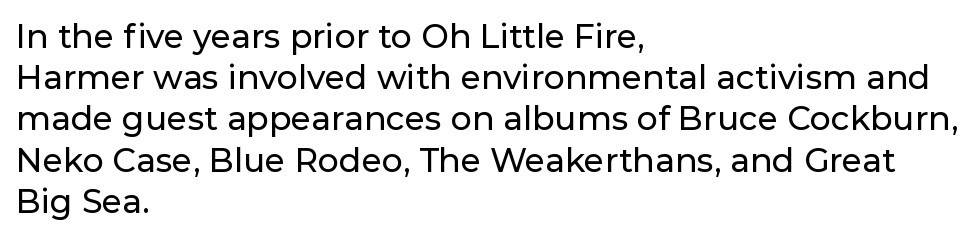
The type is set solid horizontally, with unmodified tracking. Looks like regular typesetting: each glyph gets only the width it needs. One-word summary of the alignment: left. The leading is moderate, giving the passage an even texture. Every character sits straight up, as roman type does.
